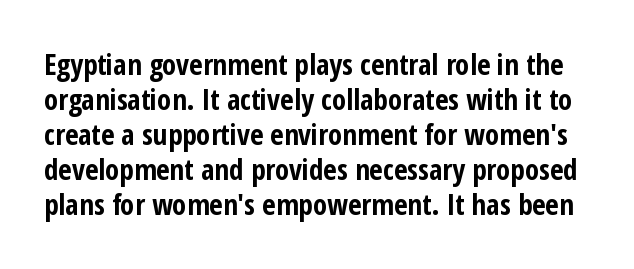
Varying glyph widths throughout — classic text-font behaviour. The type family on display is of the sans-serif kind. In terms of posture, this sample is upright. Glance below the letters and you will spot only blank space. You could call the tracking neutral — neither tight nor loose. Chunky letters — that's bold for sure.
